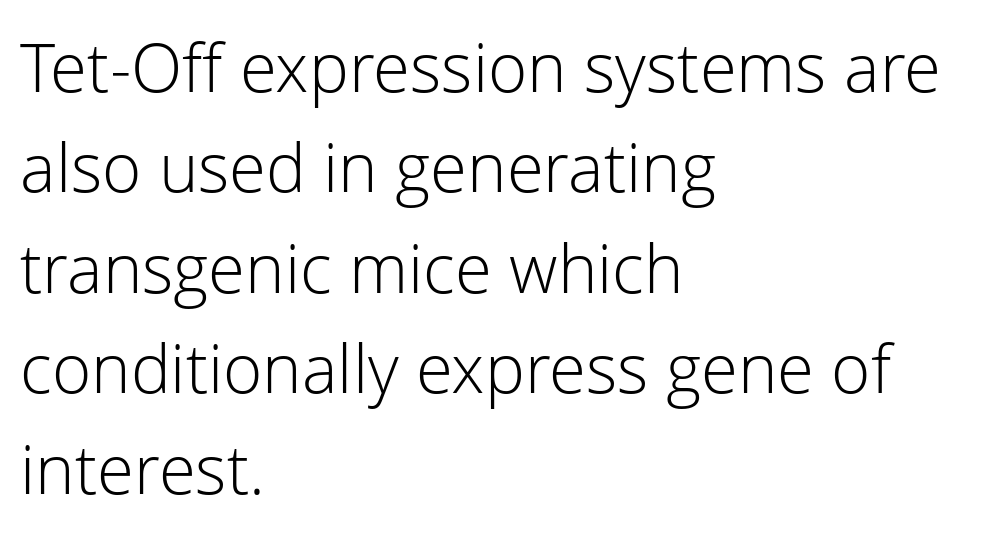
Q: Is the text bold? A: No.
Q: Is the text italic (slanted)? A: No, it is upright.
Q: Is the typeface a serif or a sans-serif typeface? A: Sans-serif.
Q: Is the text underlined? A: No.
Q: How is the paragraph aligned? A: Left-aligned.
Q: Is the spacing between letters normal or unusually wide? A: Normal.
Q: Is the spacing between lines tight, normal or loose? A: Normal.
Q: Width (condensed, normal, or wide)? A: Normal.
Q: Stroke contrast? A: Low.
Q: x-height? A: Medium.
Q: Monospaced? A: No.
